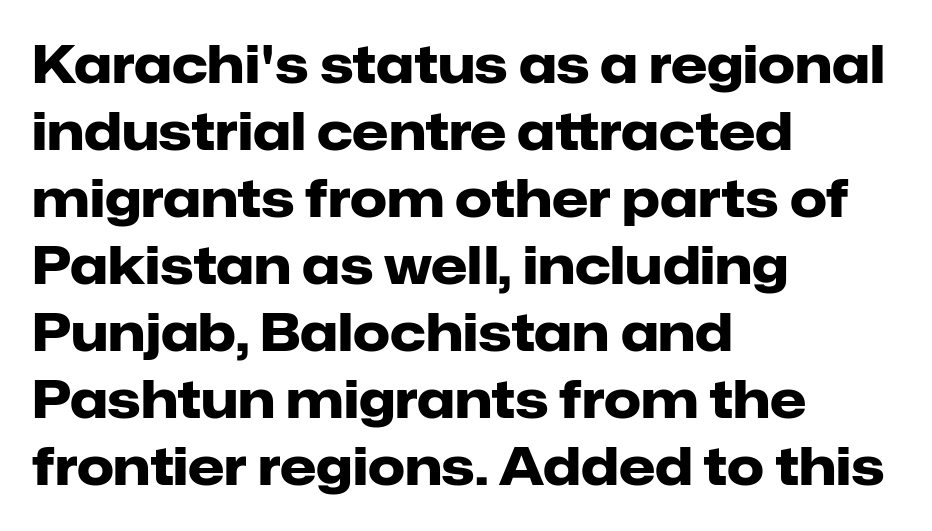
The image shows 52 px heavy sans-serif type, upright; set left-aligned, normal line spacing (1.29x), normal letter spacing, not underlined; low stroke contrast and a medium x-height.
